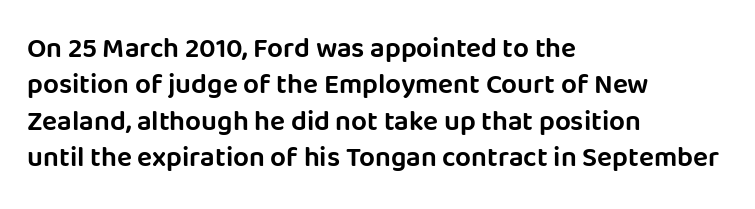
Q: Is the text italic (slanted)? A: No, it is upright.
Q: Is the typeface a serif or a sans-serif typeface? A: Sans-serif.
Q: Is the text underlined? A: No.
Q: How is the paragraph aligned? A: Left-aligned.
Q: Is the spacing between letters normal or unusually wide? A: Normal.
Q: Is the spacing between lines tight, normal or loose? A: Normal.
Q: Width (condensed, normal, or wide)? A: Normal.
Q: Stroke contrast? A: Low.
Q: x-height? A: Large.
Q: Monospaced? A: No.
